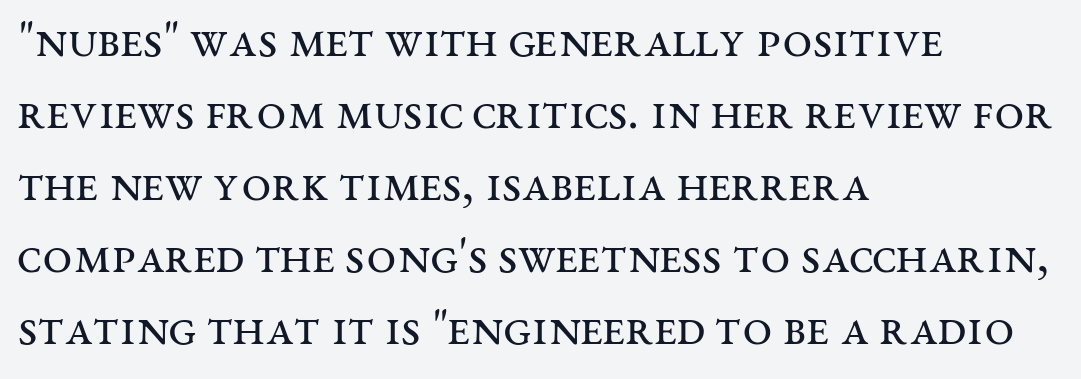
The image shows 53 px regular-weight, wide serif type, upright; set left-aligned, normal line spacing (1.36x), normal letter spacing, not underlined; medium stroke contrast and a large x-height.
